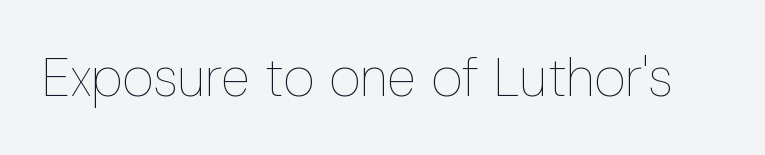
Default kerning and tracking; the words read as compact shapes. This sample uses an upright cut, with every glyph sitting square on the baseline. On a weight scale, this lands at 450 or below. Note the varied advance widths — an 'i' is clearly narrower than an 'm'. Has an underline been added? It has not.
